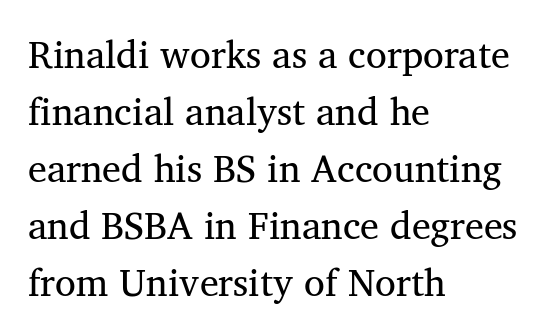
{"serif": "yes", "bold": "no", "weight": "regular", "width": "normal", "stroke_contrast": "medium", "x_height": "medium", "monospaced": "no", "underline": "no", "align": "left", "line_spacing": "normal", "line_spacing_ratio": 1.5, "letter_spacing": "normal", "letter_spacing_em": 0.0, "glyph_px": 38}
